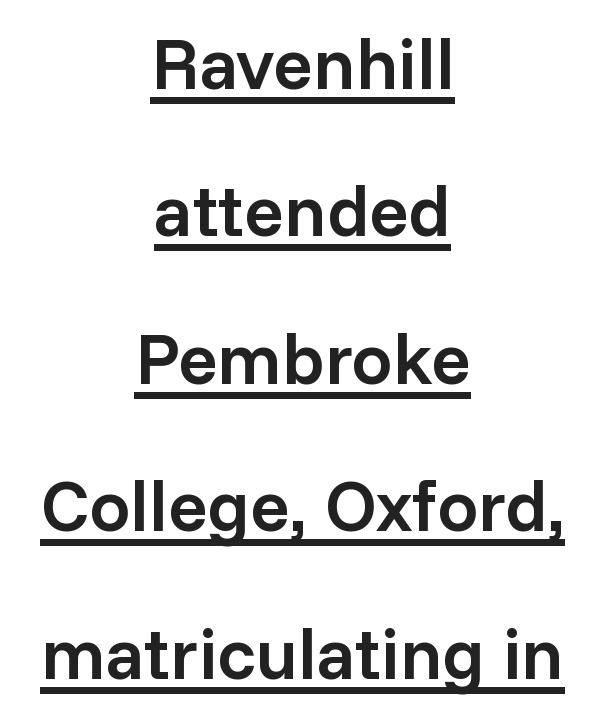
Weight: semibold (demi). Nope, no serifs anywhere on these letters. Vertical spacing — loose. The type sits square on the baseline with zero lean.
